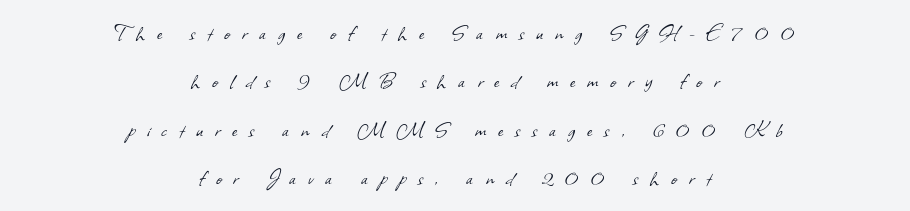
The image shows 25 px text type; set centered, loose line spacing (1.94x), unusually wide letter spacing (+0.48 em), not underlined.
